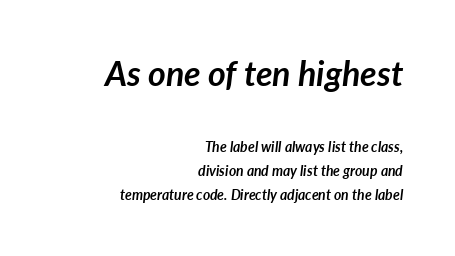
The image shows 34 px semibold type, italic (leaning right); set right-aligned, line spacing 1.73x, normal letter spacing, not underlined; the first (top) block is 2.43x larger; low stroke contrast and a medium x-height.
